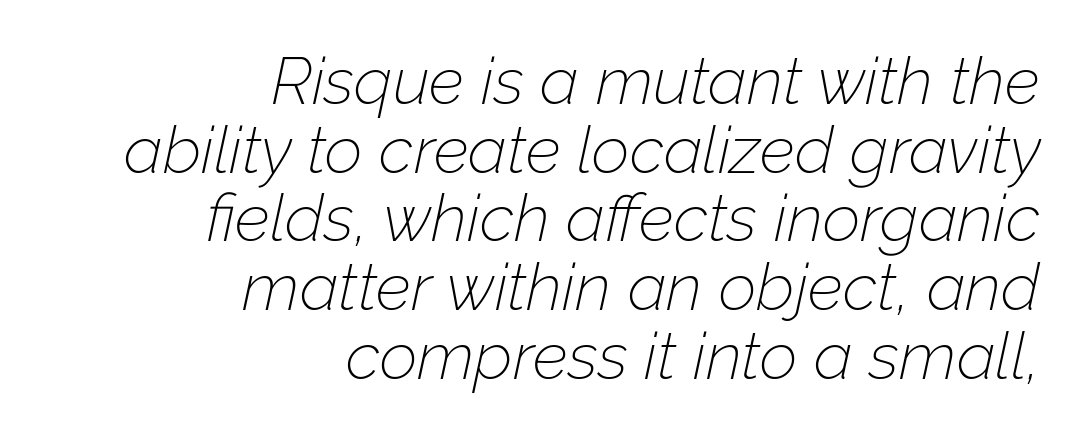
The image shows 66 px thin type, italic (leaning right); set right-aligned, tight line spacing (1.04x), normal letter spacing, not underlined; low stroke contrast and a medium x-height.
